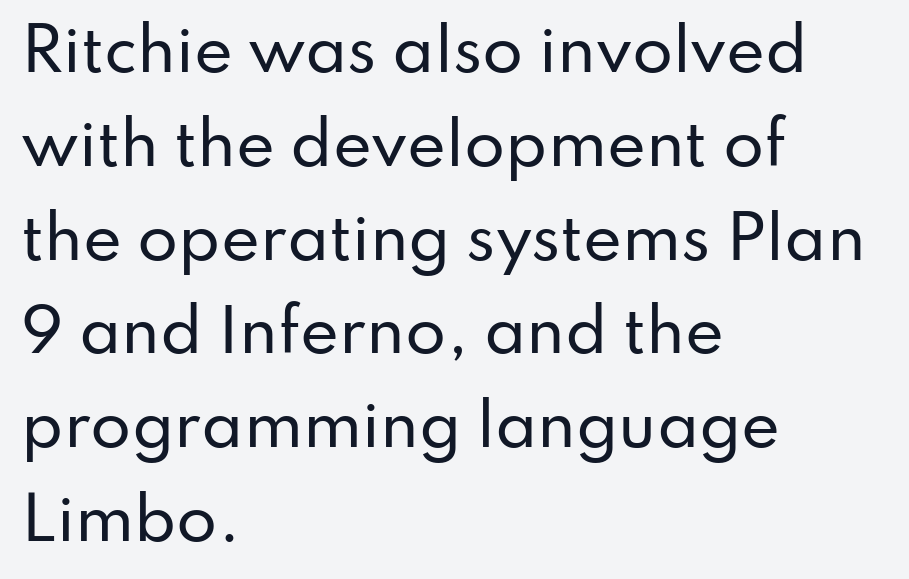
Baseline-to-baseline distance is the conventional proportion of letter height. Check under the words: just untouched page. Note the varied advance widths — an 'i' is clearly narrower than an 'm'. The letters stand upright; this is a roman face. Look at the tracking — it's just the regular setting, nothing added. Check where the strokes stop: nothing finishes them off — pure sans.
